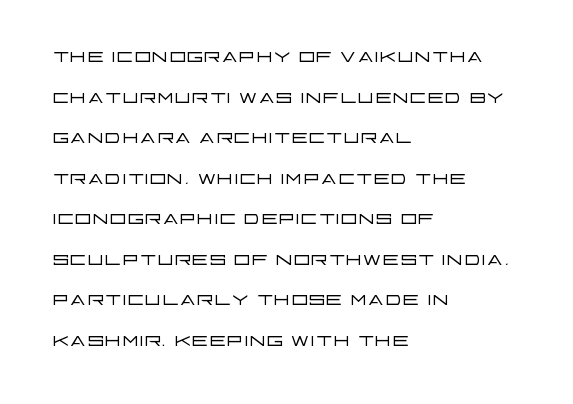
Q: Is the text bold? A: No.
Q: Is the text italic (slanted)? A: No, it is upright.
Q: Is the text underlined? A: No.
Q: How is the paragraph aligned? A: Left-aligned.
Q: Is the spacing between letters normal or unusually wide? A: Normal.
Q: Is the spacing between lines tight, normal or loose? A: Normal.
